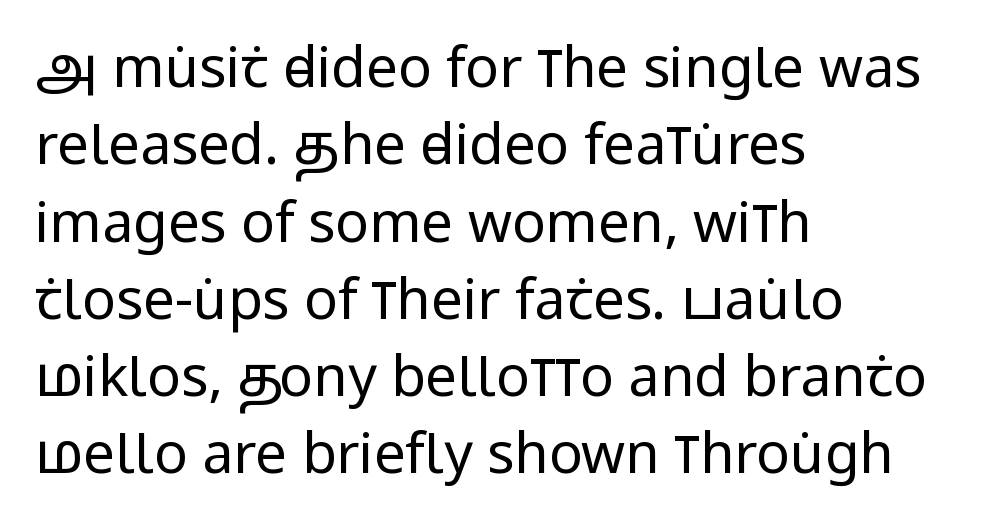
Q: Is the text bold? A: No.
Q: Is the text italic (slanted)? A: No, it is upright.
Q: Is the typeface a serif or a sans-serif typeface? A: Sans-serif.
Q: Is the text underlined? A: No.
Q: How is the paragraph aligned? A: Left-aligned.
Q: Is the spacing between letters normal or unusually wide? A: Normal.
Q: Is the spacing between lines tight, normal or loose? A: Normal.
Q: Width (condensed, normal, or wide)? A: Condensed.
Q: Stroke contrast? A: Low.
Q: x-height? A: Large.
Q: Monospaced? A: No.
